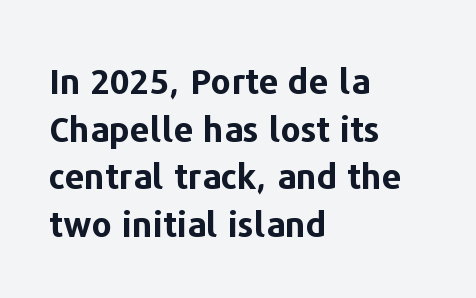
Q: Is the text bold? A: Yes.
Q: Is the text italic (slanted)? A: No, it is upright.
Q: Is the typeface a serif or a sans-serif typeface? A: Sans-serif.
Q: Is the text underlined? A: No.
Q: How is the paragraph aligned? A: Left-aligned.
Q: Is the spacing between letters normal or unusually wide? A: Normal.
Q: Is the spacing between lines tight, normal or loose? A: Normal.
Q: Width (condensed, normal, or wide)? A: Normal.
Q: Stroke contrast? A: Low.
Q: x-height? A: Medium.
Q: Monospaced? A: No.
